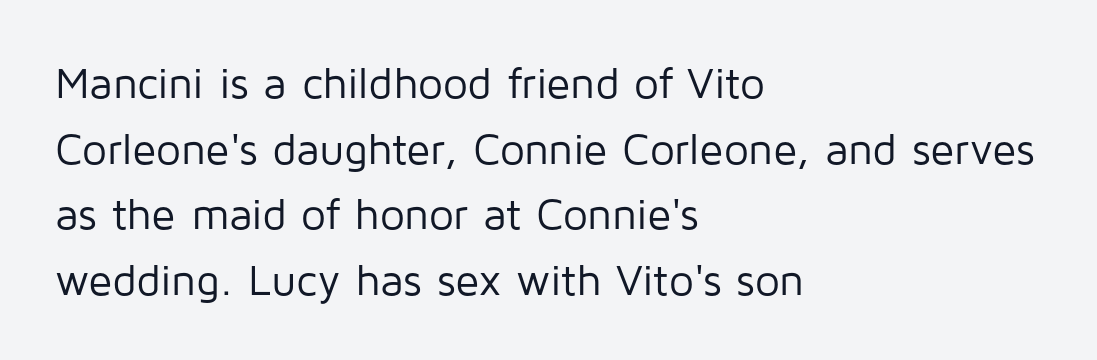
Bare-footed words on every line. The specimen reads as upright at a glance. The typesetter chose a ragged-right arrangement here. The type is set solid horizontally, with unmodified tracking.
